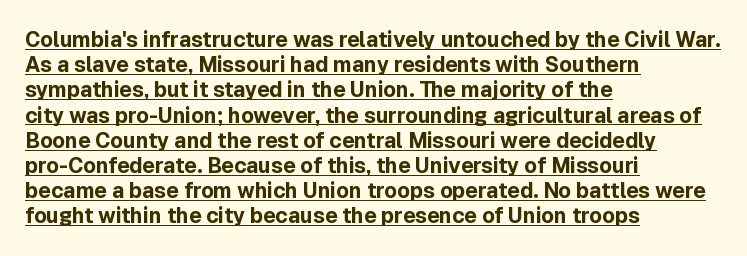
If you drew a line through each stem, it would be perfectly vertical. The paragraph shown leans on its left margin. Does the weight exceed regular? Yes, all the way to bold. Every word sits above its own underline.
